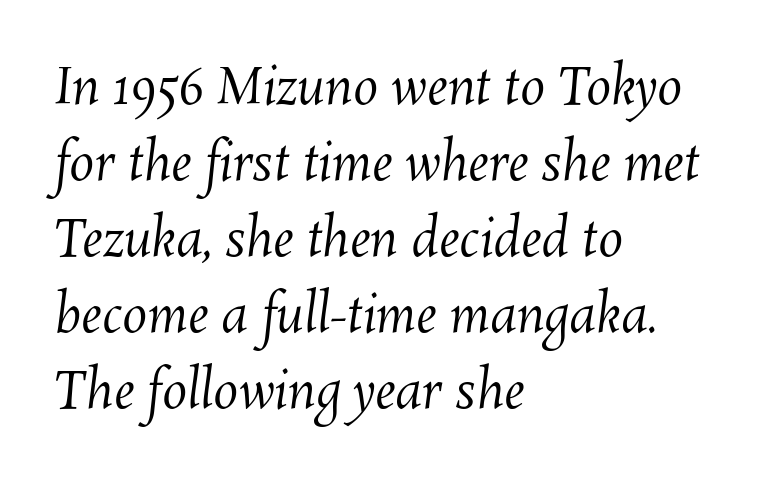
{"bold": "no", "weight": "regular", "width": "normal", "stroke_contrast": "medium", "x_height": "medium", "monospaced": "no", "underline": "no", "align": "left", "line_spacing": "normal", "line_spacing_ratio": 1.52, "letter_spacing": "normal", "letter_spacing_em": 0.0, "glyph_px": 50}
